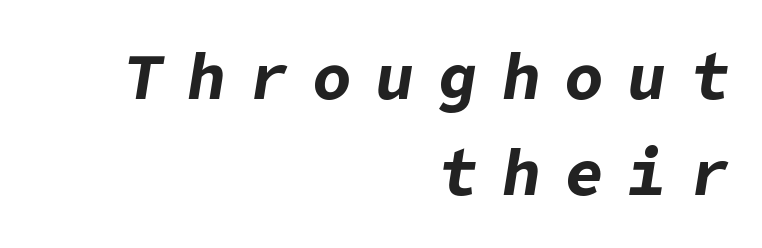
The image shows 65 px bold type, italic (leaning right); set right-aligned, normal line spacing (1.47x), unusually wide letter spacing (+0.37 em), not underlined; low stroke contrast and a medium x-height.
